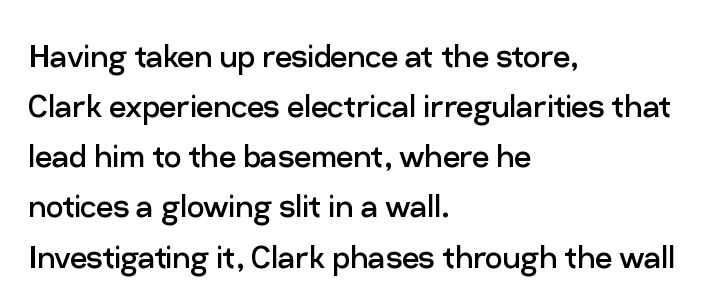
{"serif": "no", "italic": "no", "bold": "no", "weight": "regular", "width": "normal", "stroke_contrast": "low", "x_height": "medium", "monospaced": "no", "underline": "no", "align": "left", "line_spacing": "normal", "line_spacing_ratio": 1.32, "letter_spacing": "normal", "letter_spacing_em": 0.0, "glyph_px": 38}
